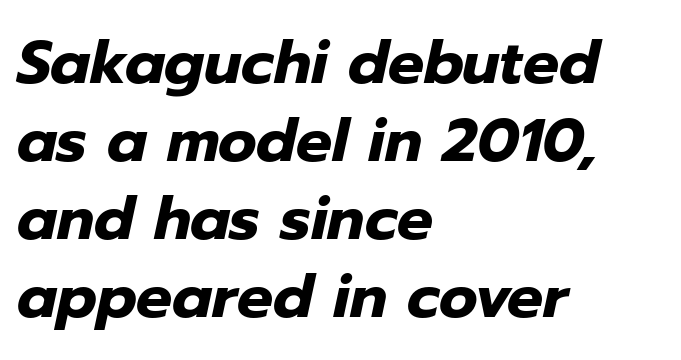
Q: Is the text bold? A: Yes.
Q: Is the text italic (slanted)? A: Yes, it leans right by about 12 degrees.
Q: Is the text underlined? A: No.
Q: How is the paragraph aligned? A: Left-aligned.
Q: Is the spacing between letters normal or unusually wide? A: Normal.
Q: Is the spacing between lines tight, normal or loose? A: Normal.
Q: Width (condensed, normal, or wide)? A: Normal.
Q: Stroke contrast? A: Low.
Q: x-height? A: Medium.
Q: Monospaced? A: No.
